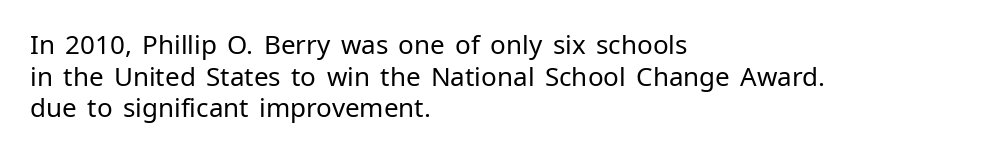
{"italic": "no", "bold": "no", "underline": "no", "align": "left", "line_spacing_ratio": 1.22, "letter_spacing": "normal", "letter_spacing_em": 0.0, "glyph_px": 26}
